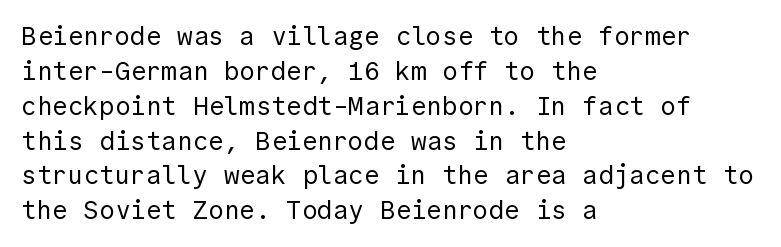
The image shows 26 px text type, upright; set left-aligned, normal line spacing (1.34x), normal letter spacing, not underlined.
